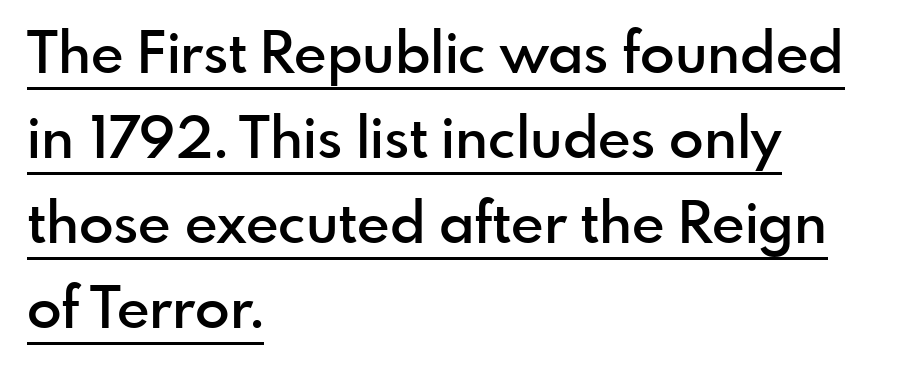
Each line starts at the same left margin while the right side varies. Spacing verdict: proportional, widths tailored to each character. A fair bit of extra ink — the face is semibold, not bold. The axis of the letterforms is exactly vertical. Between one letter and the next there's only the usual sliver of space.
